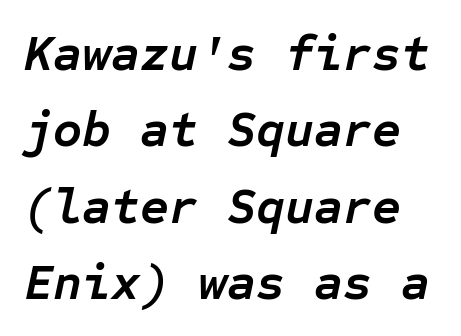
{"italic": "yes", "lean": "right", "slant_degrees": 12, "bold": "yes", "weight": "semibold", "width": "normal", "stroke_contrast": "low", "x_height": "medium", "monospaced": "yes", "underline": "no", "line_spacing": "normal", "line_spacing_ratio": 1.53, "letter_spacing": "normal", "letter_spacing_em": 0.0, "glyph_px": 50}
